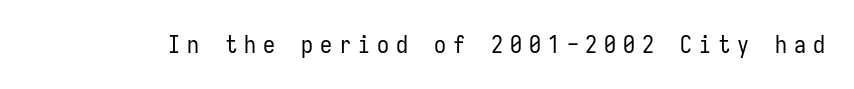
The image shows 24 px text type, upright; set unusually wide letter spacing (+0.29 em), not underlined.
